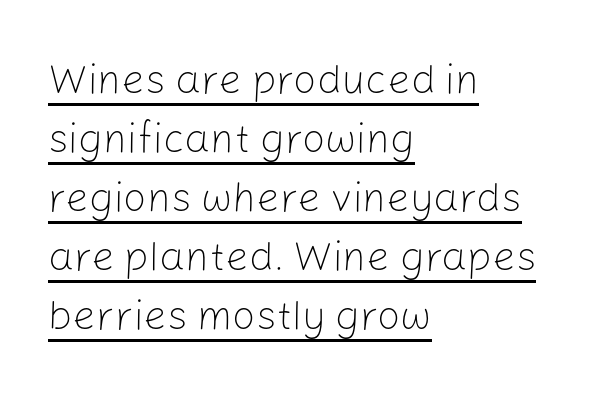
Q: Is the text bold? A: No.
Q: Is the text italic (slanted)? A: No, it is upright.
Q: Is the typeface a serif or a sans-serif typeface? A: Sans-serif.
Q: Is the text underlined? A: Yes.
Q: How is the paragraph aligned? A: Left-aligned.
Q: Is the spacing between letters normal or unusually wide? A: Normal.
Q: Is the spacing between lines tight, normal or loose? A: Normal.
Q: Width (condensed, normal, or wide)? A: Normal.
Q: Stroke contrast? A: Low.
Q: x-height? A: Medium.
Q: Monospaced? A: No.
